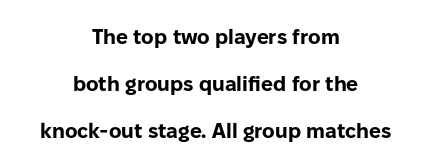
{"italic": "no", "bold": "yes", "underline": "no", "align": "center", "line_spacing": "loose", "line_spacing_ratio": 2.23, "letter_spacing": "normal", "letter_spacing_em": 0.0, "glyph_px": 21}
